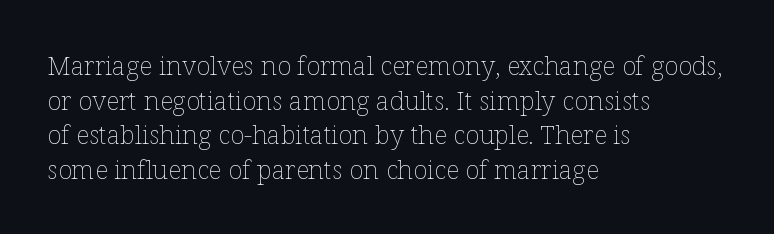
No chunkiness to these letters — they're not bold. A classic flush-left, rag-right setting is used for this passage. One glance says typical: line gaps are just what's usual. The letters sit at their default tracking, neither squeezed nor spread.
